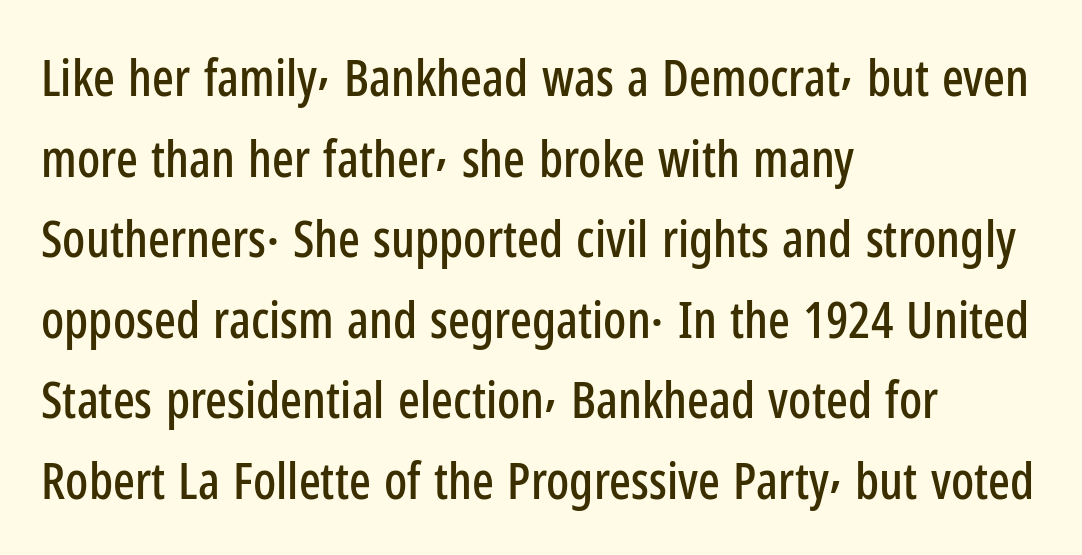
The image shows 51 px condensed sans-serif type, upright; set left-aligned, normal line spacing (1.58x), normal letter spacing, not underlined; low stroke contrast and a medium x-height.
